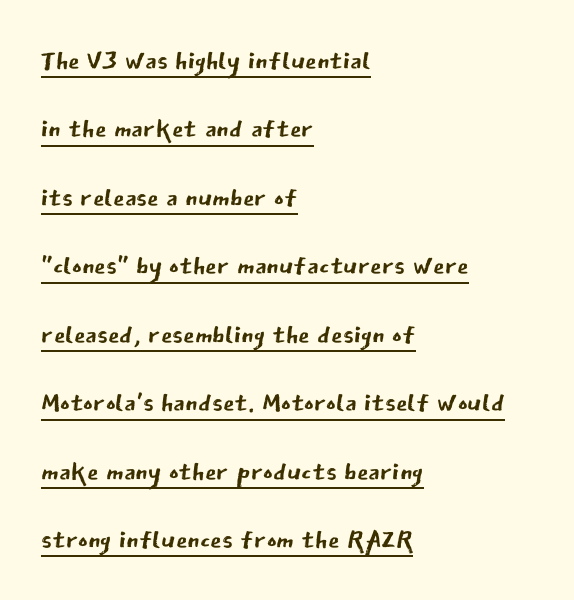
This sample has the flowing, uneven cadence of proportional lettering. Weight: regular or lighter. Nope, not italic — everything's standing straight. Is this a sans? Yes — the strokes have no serifs. The typesetter has applied underlining to the passage shown.
